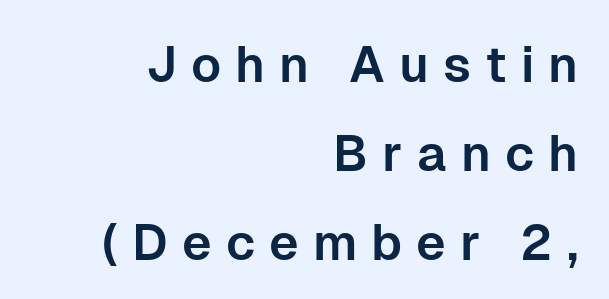
Q: Is the text italic (slanted)? A: No, it is upright.
Q: Is the typeface a serif or a sans-serif typeface? A: Sans-serif.
Q: Is the text underlined? A: No.
Q: How is the paragraph aligned? A: Right-aligned.
Q: Is the spacing between letters normal or unusually wide? A: Unusually wide.
Q: Width (condensed, normal, or wide)? A: Normal.
Q: Stroke contrast? A: Low.
Q: x-height? A: Medium.
Q: Monospaced? A: No.
